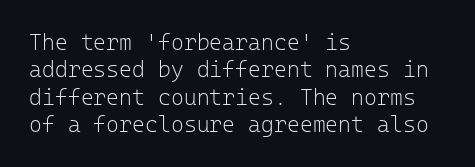
Q: Is the text bold? A: No.
Q: Is the text italic (slanted)? A: No, it is upright.
Q: Is the text underlined? A: No.
Q: How is the paragraph aligned? A: Left-aligned.
Q: Is the spacing between letters normal or unusually wide? A: Normal.
